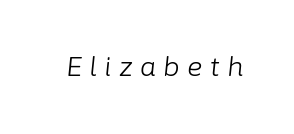
The image shows 26 px text type, italic (leaning right); set unusually wide letter spacing (+0.28 em), not underlined.
